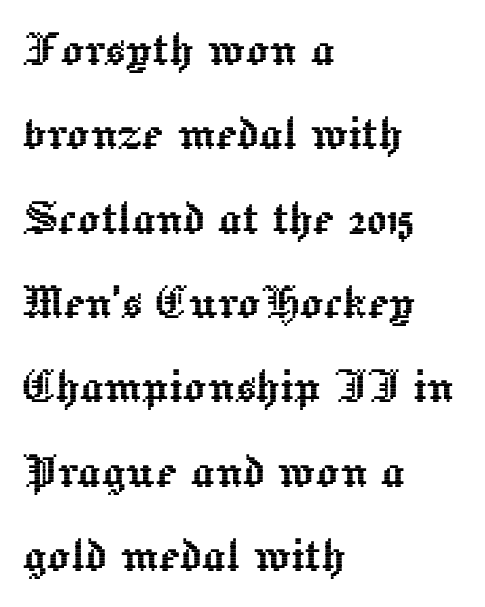
Q: Is the text italic (slanted)? A: No, it is upright.
Q: Is the text underlined? A: No.
Q: How is the paragraph aligned? A: Left-aligned.
Q: Is the spacing between letters normal or unusually wide? A: Normal.
Q: Is the spacing between lines tight, normal or loose? A: Normal.
Q: Width (condensed, normal, or wide)? A: Normal.
Q: x-height? A: Medium.
Q: Monospaced? A: No.
